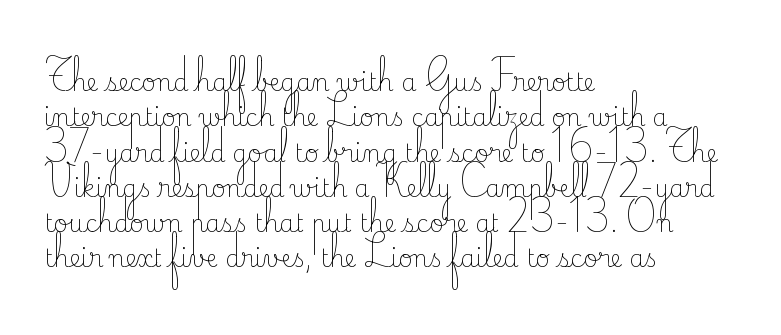
Tracking value appears to be zero — textbook default spacing. Posture: straight, roman, zero tilt. Leftover space on each line is placed entirely after the last word. This is not heavy type; no bold has been used.
